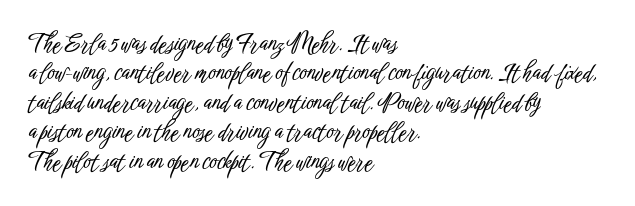
One-word summary of the alignment: left. The tracking reads as untouched default to a designer's eye. Each row of text sits above clean, open space. Does the leading feel generous? No, just average.
